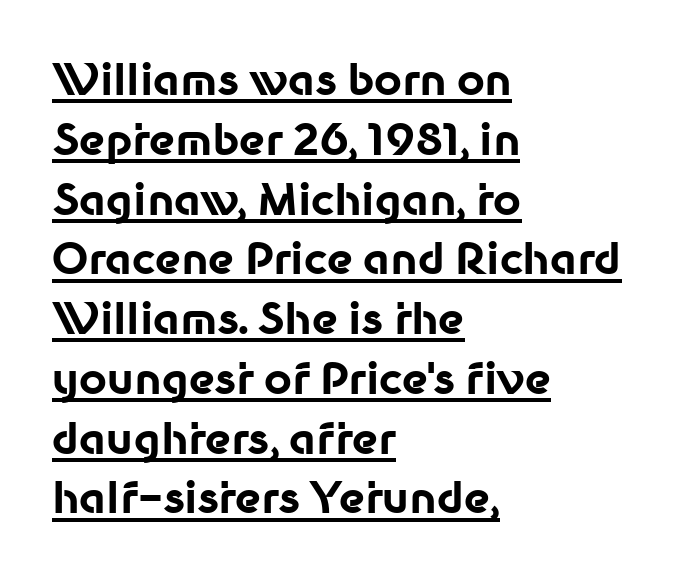
The image shows 43 px bold sans-serif type, upright; set left-aligned, normal line spacing (1.39x), normal letter spacing, underlined; low stroke contrast and a medium x-height.
